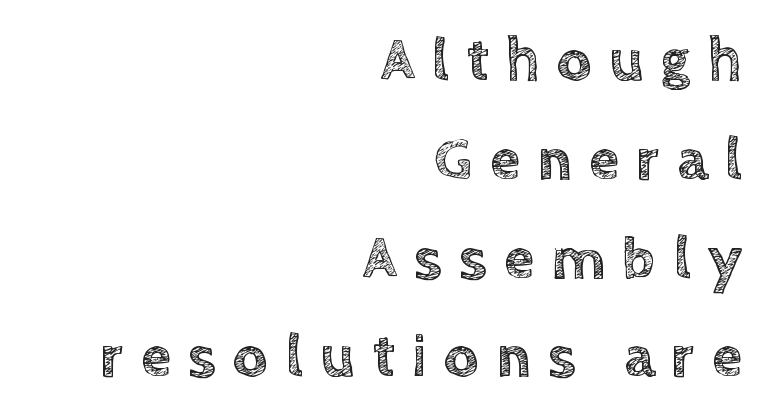
The image shows 61 px text type, upright; set right-aligned, normal line spacing (1.62x), unusually wide letter spacing (+0.28 em), not underlined; a large x-height.
